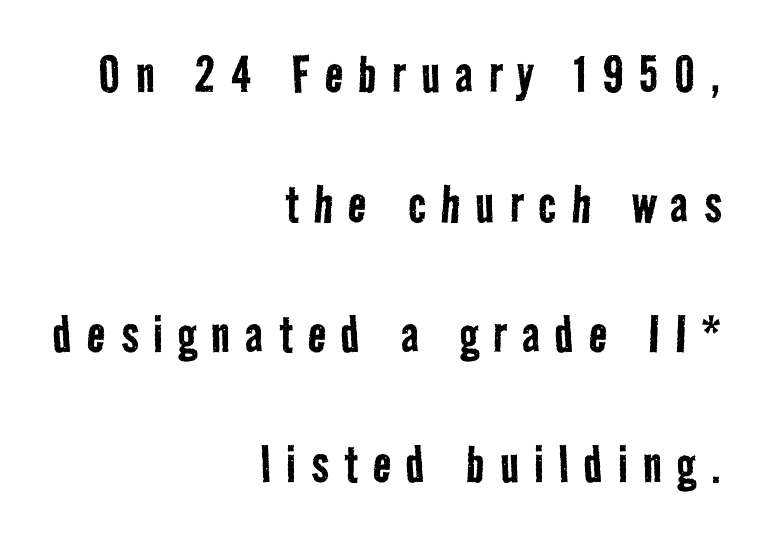
The image shows 61 px regular-weight, condensed sans-serif type; set right-aligned, loose line spacing (2.13x), unusually wide letter spacing (+0.25 em), not underlined; low stroke contrast and a medium x-height.
